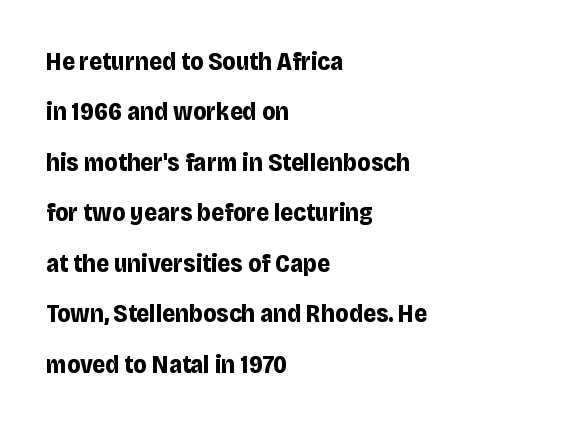
{"italic": "no", "bold": "yes", "underline": "no", "align": "left", "line_spacing": "loose", "line_spacing_ratio": 2.02, "letter_spacing": "normal", "letter_spacing_em": 0.0, "glyph_px": 25}
